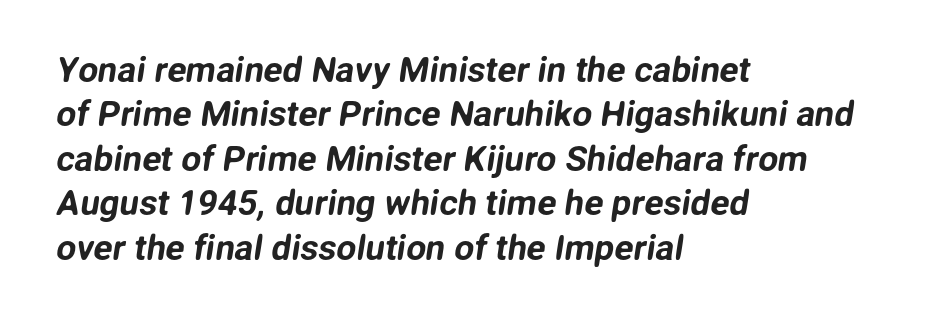
The image shows 35 px sans-serif type; set left-aligned, normal line spacing (1.27x), normal letter spacing, not underlined; low stroke contrast and a medium x-height.
